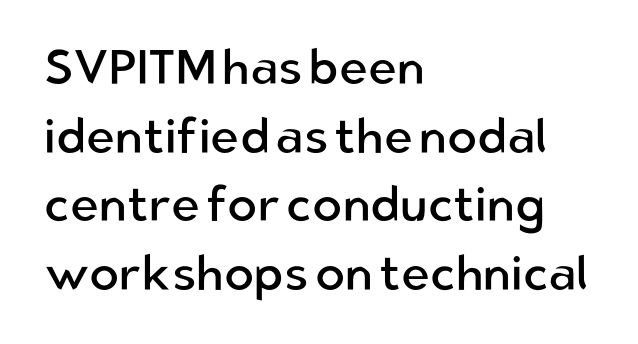
{"serif": "no", "italic": "no", "bold": "no", "weight": "regular", "width": "normal", "stroke_contrast": "low", "x_height": "medium", "monospaced": "no", "underline": "no", "align": "left", "line_spacing": "normal", "line_spacing_ratio": 1.4, "letter_spacing": "normal", "letter_spacing_em": 0.0, "glyph_px": 49}
